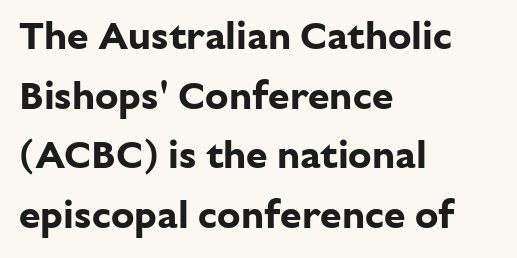
Leftover space on each line is placed entirely after the last word. Think of a printed novel: that variable character pitch is what you see here. Rule under the text: the space is simply empty. Serif or sans? Sans — the stroke terminals are bare. Short note: letters normally spaced.
